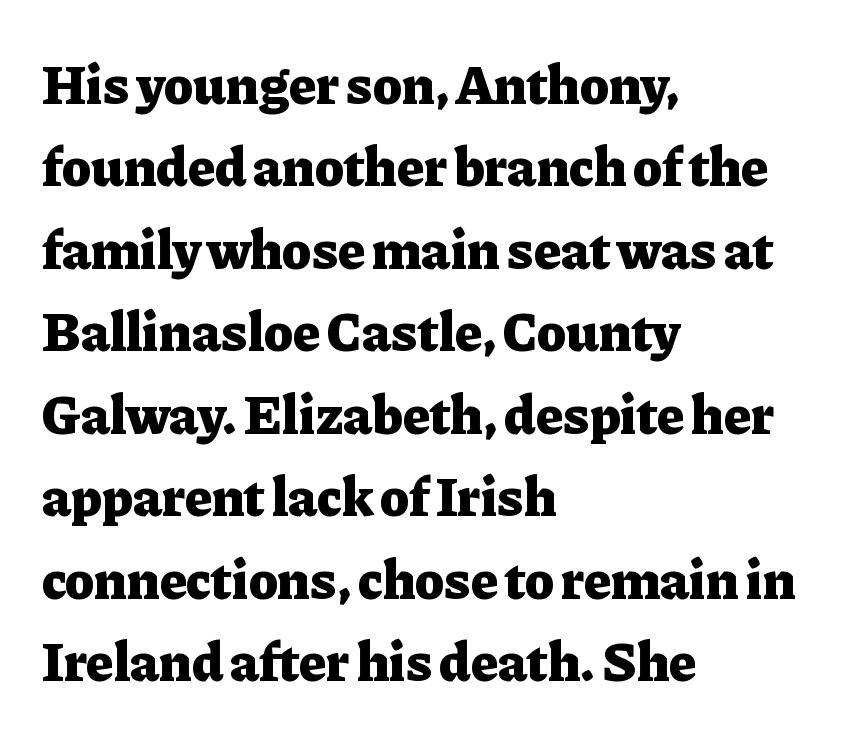
Q: Is the text bold? A: Yes.
Q: Is the text italic (slanted)? A: No, it is upright.
Q: Is the typeface a serif or a sans-serif typeface? A: Serif.
Q: Is the text underlined? A: No.
Q: How is the paragraph aligned? A: Left-aligned.
Q: Is the spacing between letters normal or unusually wide? A: Normal.
Q: Is the spacing between lines tight, normal or loose? A: Normal.
Q: Width (condensed, normal, or wide)? A: Normal.
Q: Stroke contrast? A: Low.
Q: x-height? A: Medium.
Q: Monospaced? A: No.
